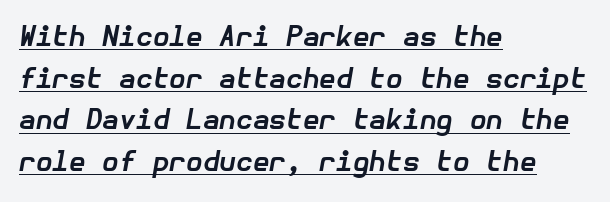
The image shows 27 px bold type, italic (leaning right); set left-aligned, normal line spacing (1.54x), normal letter spacing, underlined.
